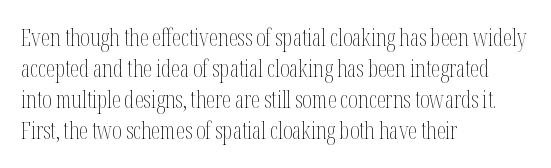
{"italic": "no", "bold": "no", "underline": "no", "align": "left", "line_spacing": "normal", "line_spacing_ratio": 1.35, "letter_spacing": "normal", "letter_spacing_em": 0.0, "glyph_px": 23}
